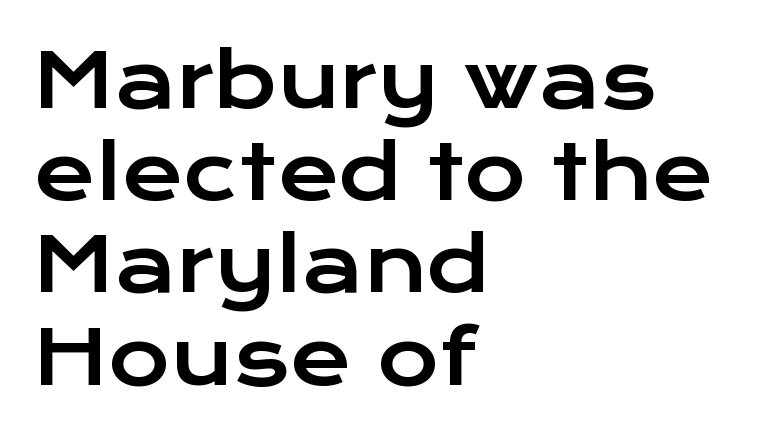
Q: Is the text italic (slanted)? A: No, it is upright.
Q: Is the typeface a serif or a sans-serif typeface? A: Sans-serif.
Q: Is the text underlined? A: No.
Q: How is the paragraph aligned? A: Left-aligned.
Q: Is the spacing between letters normal or unusually wide? A: Normal.
Q: Width (condensed, normal, or wide)? A: Wide.
Q: Stroke contrast? A: Low.
Q: x-height? A: Medium.
Q: Monospaced? A: No.
